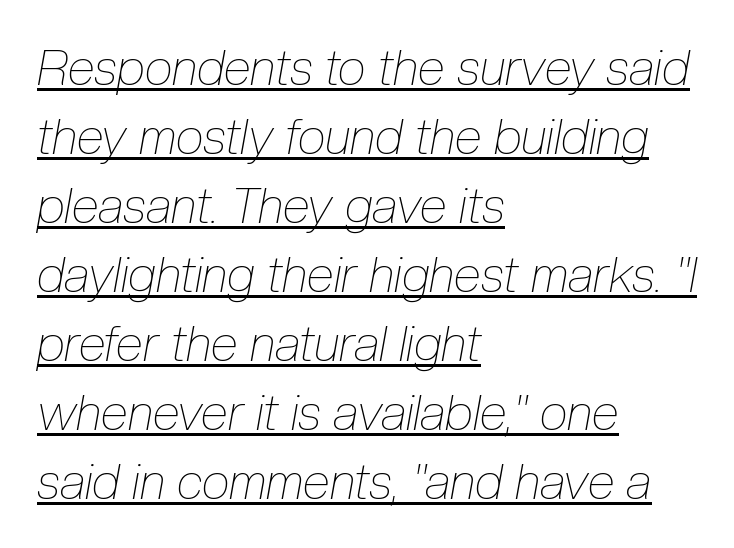
Q: Is the text bold? A: No.
Q: Is the text italic (slanted)? A: Yes, it leans right by about 10 degrees.
Q: Is the text underlined? A: Yes.
Q: How is the paragraph aligned? A: Left-aligned.
Q: Is the spacing between letters normal or unusually wide? A: Normal.
Q: Is the spacing between lines tight, normal or loose? A: Normal.
Q: Width (condensed, normal, or wide)? A: Condensed.
Q: Stroke contrast? A: Low.
Q: x-height? A: Medium.
Q: Monospaced? A: No.
